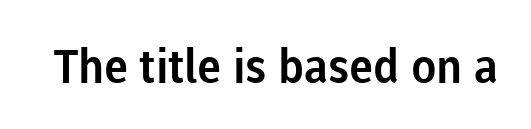
Each letter keeps its own natural width here, so spacing adapts to shape. A typesetter would label this face a sans. Bare-footed words on every line. The passage shown has conventional tracking throughout.
